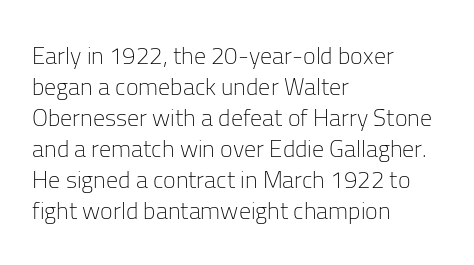
The image shows 24 px text type, upright; set left-aligned, normal line spacing (1.29x), normal letter spacing, not underlined.
